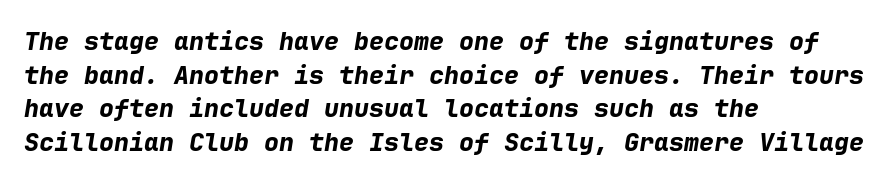
{"italic": "yes", "lean": "right", "slant_degrees": 9, "bold": "yes", "underline": "no", "align": "left", "line_spacing": "normal", "line_spacing_ratio": 1.35, "letter_spacing": "normal", "letter_spacing_em": 0.0, "glyph_px": 25}
